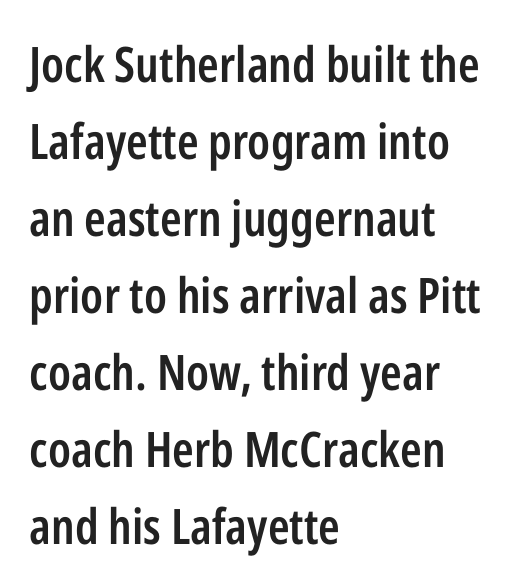
The image shows 49 px semibold, condensed sans-serif type, upright; set left-aligned, normal line spacing (1.57x), normal letter spacing, not underlined; low stroke contrast and a medium x-height.
